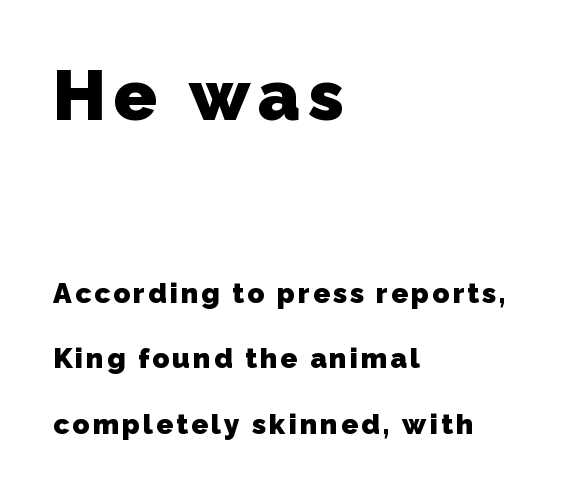
{"serif": "no", "bold": "yes", "weight": "heavy", "width": "normal", "stroke_contrast": "low", "x_height": "medium", "monospaced": "no", "underline": "no", "align": "left", "line_spacing": "loose", "line_spacing_ratio": 2.34, "larger_block": "first", "size_ratio": 2.54, "glyph_px": 71}
